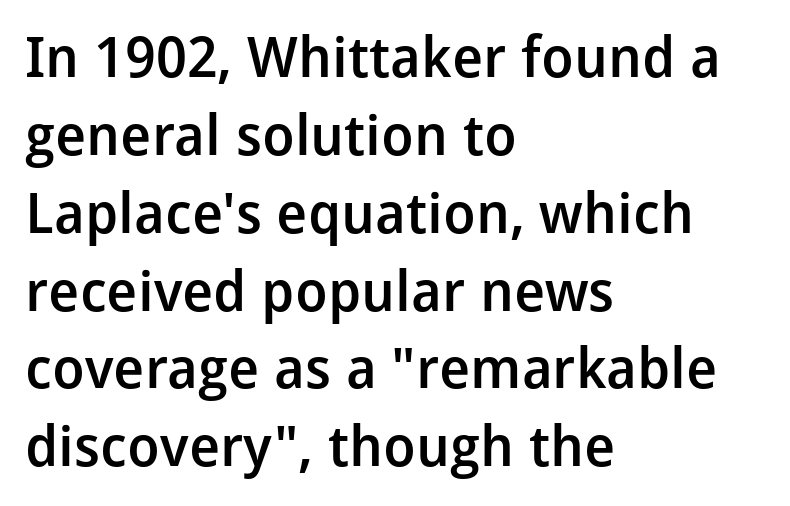
The type sits square on the baseline with zero lean. The typesetting leans somewhat heavy: a semibold. Here the designer chose a conventional face with non-uniform glyph widths. All the whitespace from short lines collects on the right.
